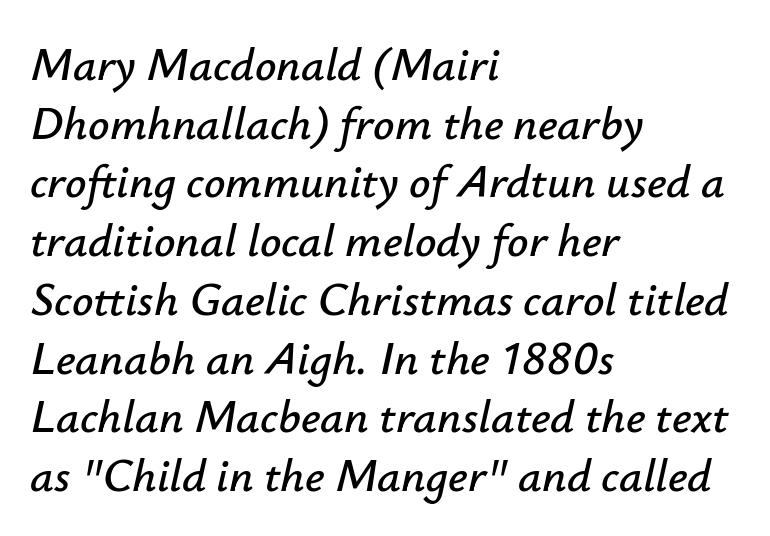
The horizontal fit of the characters is conventional and even. Caption: multi-line text, flush left, ragged right. Every character sits at an angle, as italics do. Has an underline been added? It has not. Character widths vary here, with narrow letters taking less room than wide ones. Normally led — the rows are evenly, conventionally spaced.
